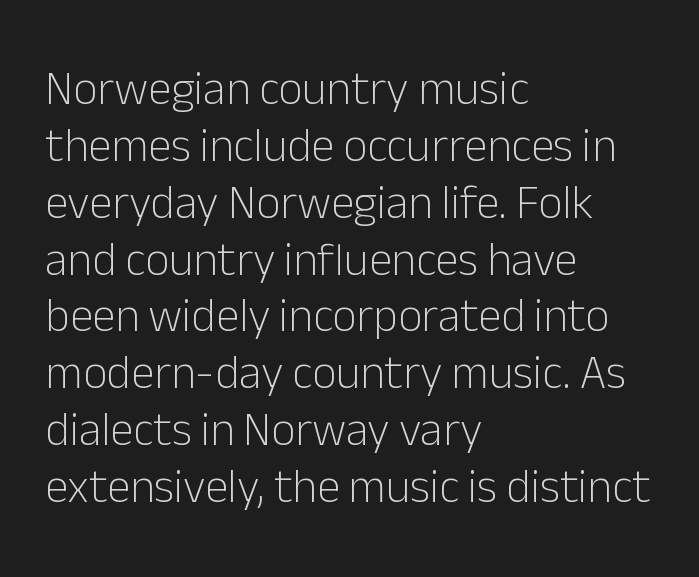
The image shows 47 px light sans-serif type, upright; set left-aligned, line spacing 1.21x, normal letter spacing, not underlined; low stroke contrast and a medium x-height.
